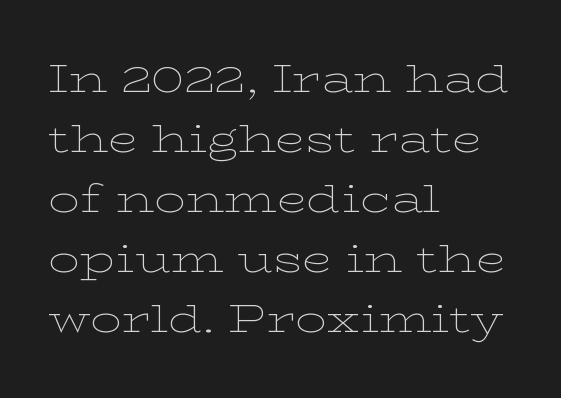
Q: Is the text bold? A: No.
Q: Is the text italic (slanted)? A: No, it is upright.
Q: Is the typeface a serif or a sans-serif typeface? A: Serif.
Q: Is the text underlined? A: No.
Q: How is the paragraph aligned? A: Left-aligned.
Q: Is the spacing between letters normal or unusually wide? A: Normal.
Q: Is the spacing between lines tight, normal or loose? A: Normal.
Q: Width (condensed, normal, or wide)? A: Wide.
Q: Stroke contrast? A: Low.
Q: x-height? A: Medium.
Q: Monospaced? A: No.
